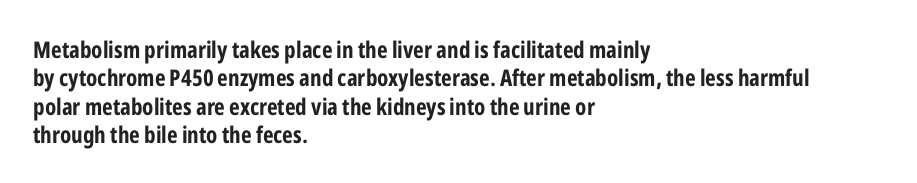
{"italic": "no", "bold": "yes", "underline": "no", "align": "left", "line_spacing_ratio": 1.23, "letter_spacing": "normal", "letter_spacing_em": 0.0, "glyph_px": 23}
